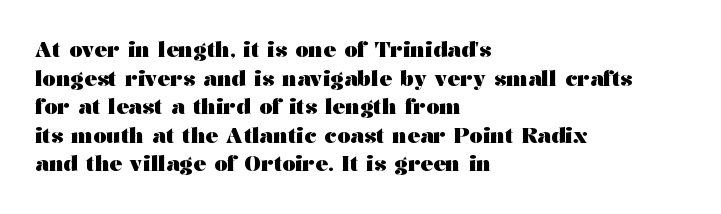
{"italic": "no", "bold": "yes", "underline": "no", "align": "left", "line_spacing": "normal", "line_spacing_ratio": 1.36, "letter_spacing": "normal", "letter_spacing_em": 0.0, "glyph_px": 21}
